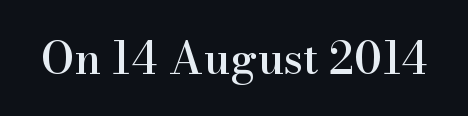
Posture: upright roman. The characters display serif detailing at their extremities. Compared with typical body copy, the letter spacing here is the same. Varying glyph widths throughout — classic text-font behaviour.
